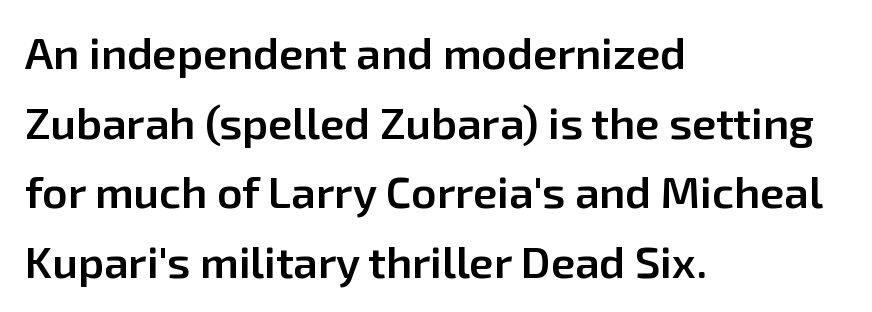
The image shows 44 px semibold sans-serif type, upright; set left-aligned, normal line spacing (1.58x), normal letter spacing, not underlined; low stroke contrast and a medium x-height.
